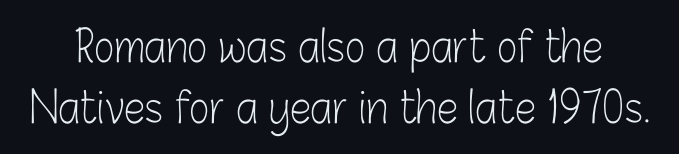
Q: Is the text bold? A: No.
Q: Is the text italic (slanted)? A: No, it is upright.
Q: Is the typeface a serif or a sans-serif typeface? A: Sans-serif.
Q: Is the text underlined? A: No.
Q: Is the spacing between letters normal or unusually wide? A: Normal.
Q: Is the spacing between lines tight, normal or loose? A: Normal.
Q: Width (condensed, normal, or wide)? A: Condensed.
Q: Stroke contrast? A: Low.
Q: x-height? A: Medium.
Q: Monospaced? A: No.
